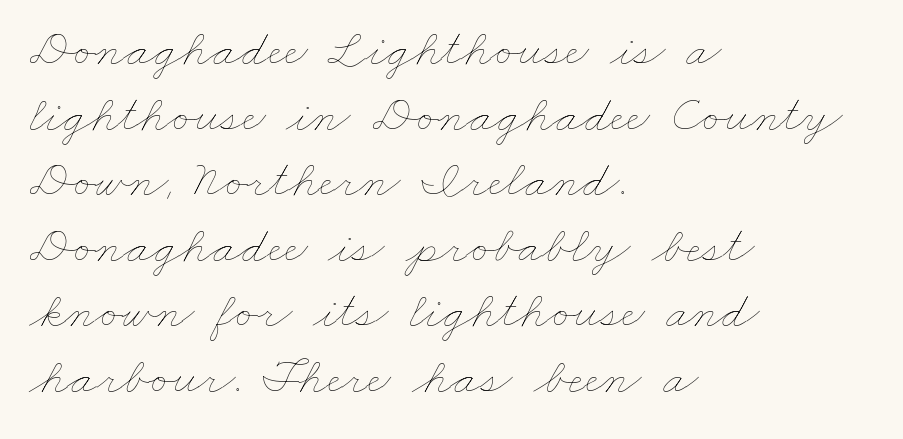
Students, note that the glyphs here touch the page at normal intervals. Vertical stems look standard width or narrower in stroke. If you drew a ruler down the left edge, every line would touch it. The passage shown is not underscored anywhere. The lines sit at an ordinary, default distance from one another. The letters advance in unequal steps, a hallmark of proportional type.
